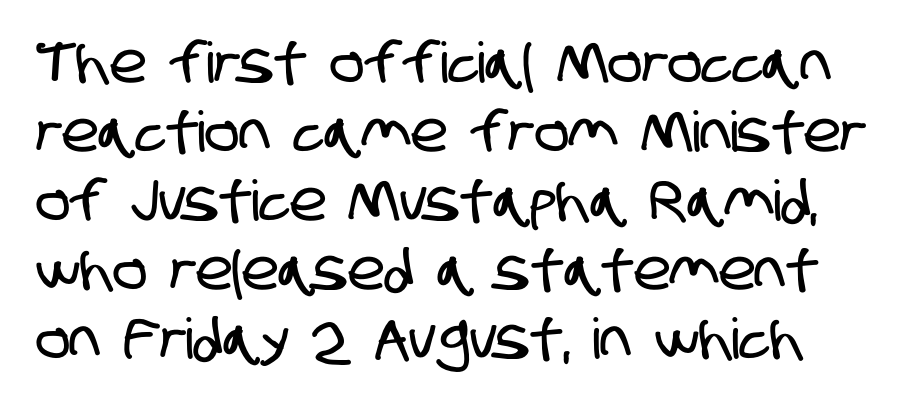
The image shows 56 px condensed sans-serif type; set line spacing 1.23x, normal letter spacing, not underlined; low stroke contrast and a large x-height.
